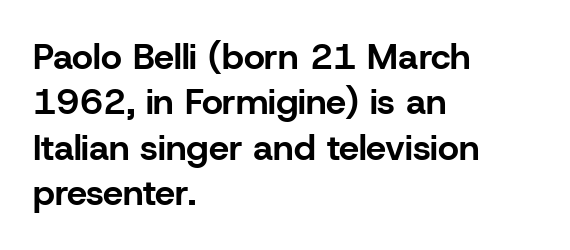
Q: Is the text bold? A: Yes.
Q: Is the text italic (slanted)? A: No, it is upright.
Q: Is the typeface a serif or a sans-serif typeface? A: Sans-serif.
Q: Is the text underlined? A: No.
Q: How is the paragraph aligned? A: Left-aligned.
Q: Is the spacing between letters normal or unusually wide? A: Normal.
Q: Is the spacing between lines tight, normal or loose? A: Normal.
Q: Width (condensed, normal, or wide)? A: Normal.
Q: Stroke contrast? A: Low.
Q: x-height? A: Medium.
Q: Monospaced? A: No.
